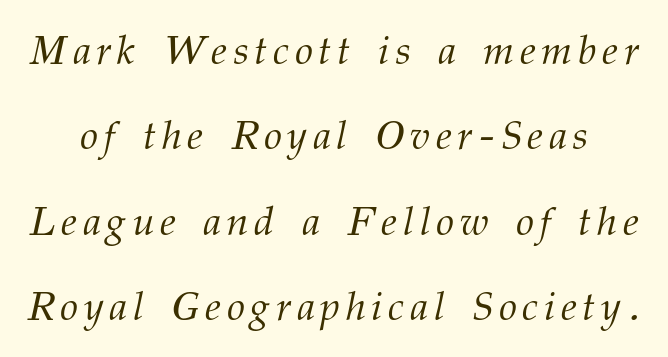
The font family rendered here belongs to the serif group. Character widths vary here, with narrow letters taking less room than wide ones. A bare baseline throughout the passage. One glance says open: line gaps are wider than usual. Vertical stems look standard width or narrower in stroke.
